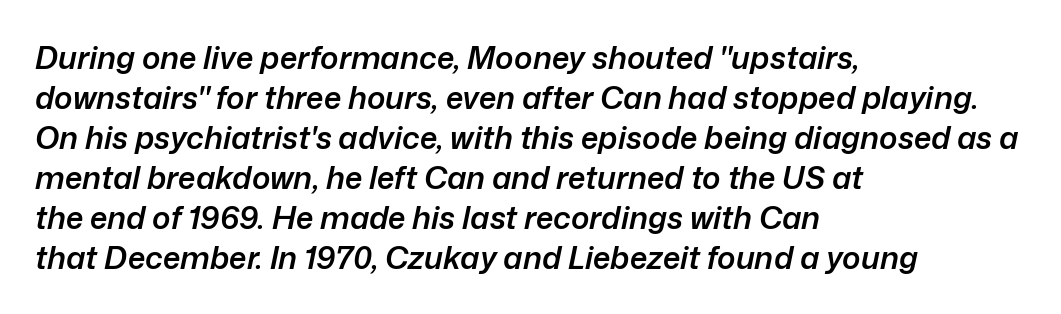
The image shows 31 px semibold type, italic (leaning right); set left-aligned, normal line spacing (1.29x), normal letter spacing, not underlined; low stroke contrast and a medium x-height.
